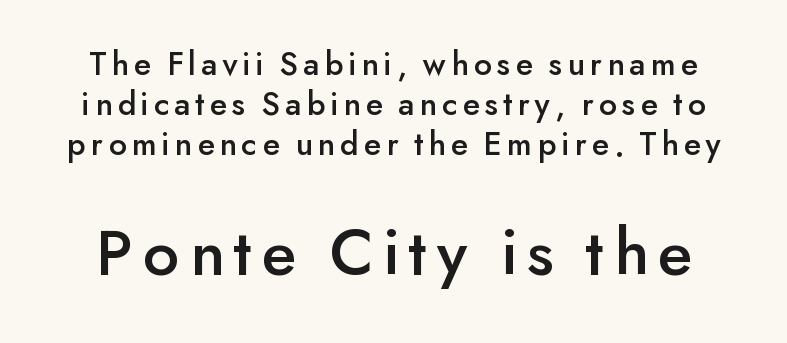
Q: Is the text italic (slanted)? A: No, it is upright.
Q: Is the typeface a serif or a sans-serif typeface? A: Sans-serif.
Q: Is the text underlined? A: No.
Q: Which block of text is set in a larger size, the first (top) or the second (bottom)? A: The second (bottom) one.
Q: Width (condensed, normal, or wide)? A: Normal.
Q: Stroke contrast? A: Low.
Q: x-height? A: Small.
Q: Monospaced? A: No.
